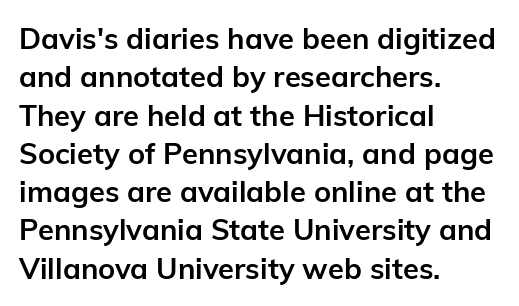
{"serif": "no", "italic": "no", "bold": "yes", "weight": "semibold", "width": "normal", "stroke_contrast": "low", "x_height": "medium", "monospaced": "no", "underline": "no", "align": "left", "line_spacing": "normal", "line_spacing_ratio": 1.32, "letter_spacing": "normal", "letter_spacing_em": 0.0, "glyph_px": 29}
